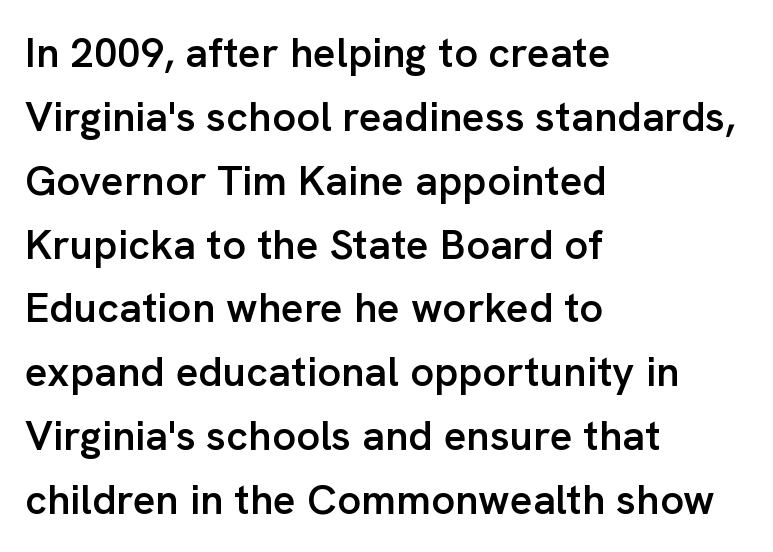
{"serif": "no", "italic": "no", "bold": "semi", "weight": "semibold", "width": "normal", "stroke_contrast": "low", "x_height": "medium", "monospaced": "no", "underline": "no", "align": "left", "line_spacing": "normal", "line_spacing_ratio": 1.52, "letter_spacing": "normal", "letter_spacing_em": 0.0, "glyph_px": 42}
